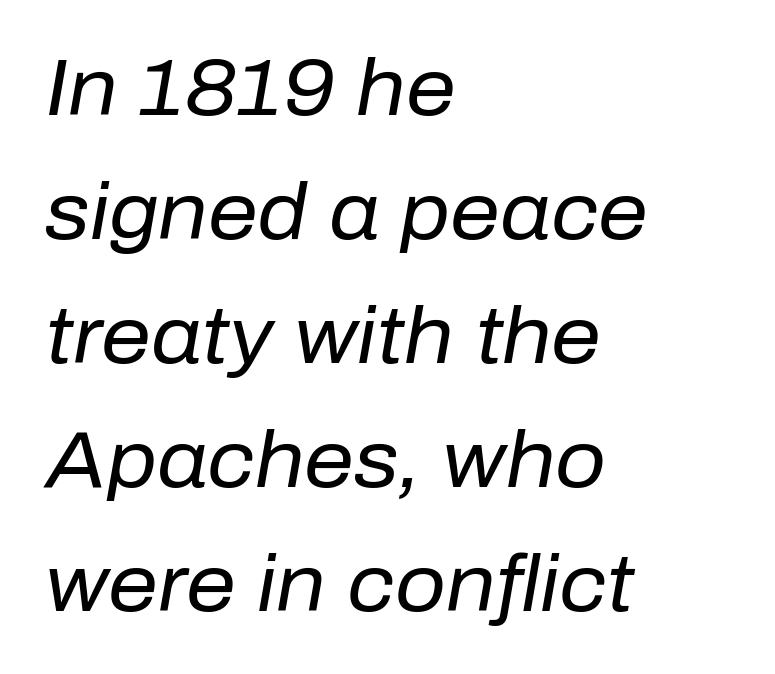
Q: Is the text bold? A: No.
Q: Is the text italic (slanted)? A: Yes, it leans right by about 10 degrees.
Q: Is the text underlined? A: No.
Q: How is the paragraph aligned? A: Left-aligned.
Q: Is the spacing between letters normal or unusually wide? A: Normal.
Q: Is the spacing between lines tight, normal or loose? A: Normal.
Q: Width (condensed, normal, or wide)? A: Normal.
Q: Stroke contrast? A: Low.
Q: x-height? A: Medium.
Q: Monospaced? A: No.
